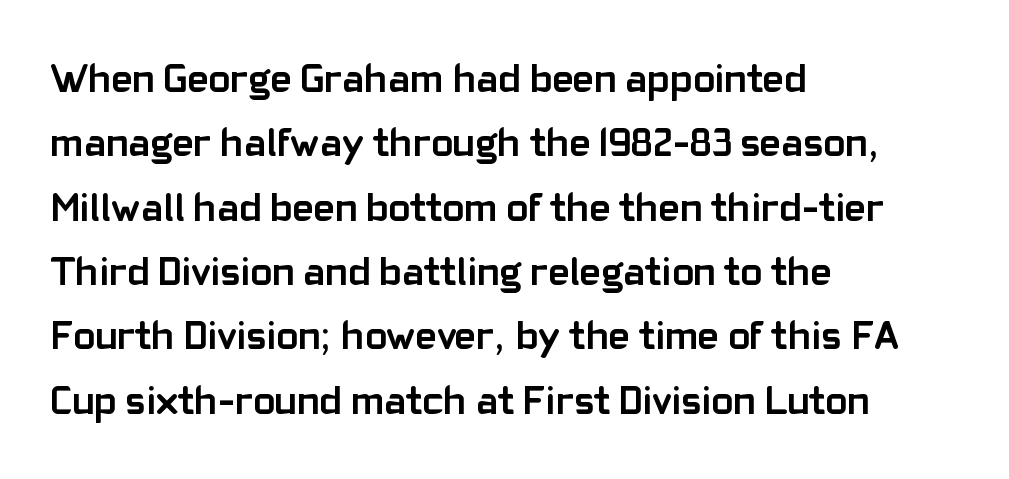
Q: Is the text bold? A: Yes.
Q: Is the text italic (slanted)? A: No, it is upright.
Q: Is the typeface a serif or a sans-serif typeface? A: Sans-serif.
Q: Is the text underlined? A: No.
Q: How is the paragraph aligned? A: Left-aligned.
Q: Is the spacing between letters normal or unusually wide? A: Normal.
Q: Is the spacing between lines tight, normal or loose? A: Normal.
Q: Width (condensed, normal, or wide)? A: Normal.
Q: Stroke contrast? A: Low.
Q: x-height? A: Medium.
Q: Monospaced? A: No.
